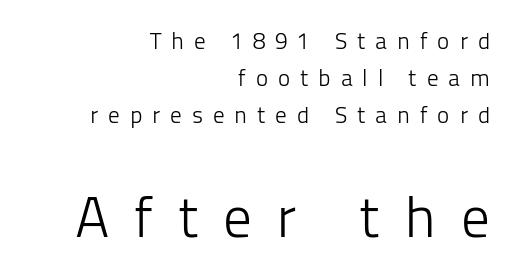
The image shows 57 px light sans-serif type, upright; set right-aligned, normal line spacing (1.6x), unusually wide letter spacing (+0.43 em), not underlined; the second (bottom) block is 2.48x larger; low stroke contrast and a medium x-height.
